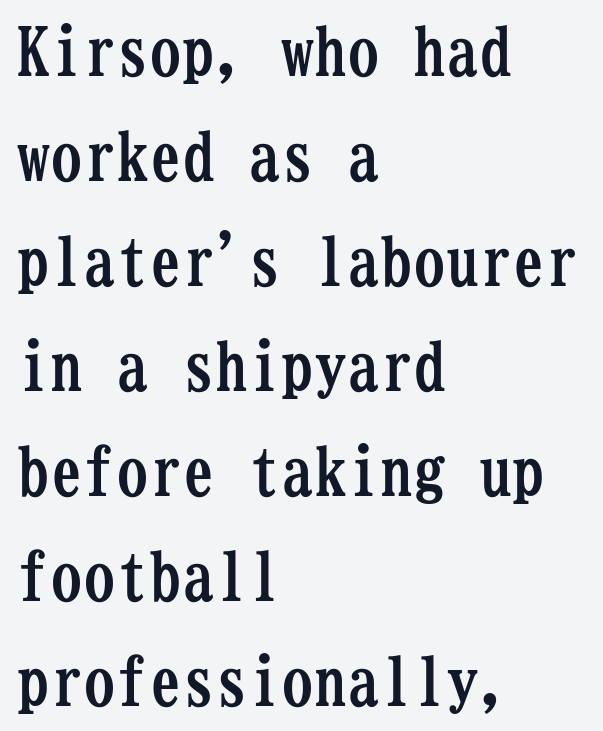
{"serif": "yes", "italic": "no", "bold": "yes", "weight": "semibold", "width": "condensed", "stroke_contrast": "low", "x_height": "medium", "monospaced": "yes", "underline": "no", "align": "left", "line_spacing": "normal", "line_spacing_ratio": 1.59, "letter_spacing": "normal", "letter_spacing_em": 0.0, "glyph_px": 66}
